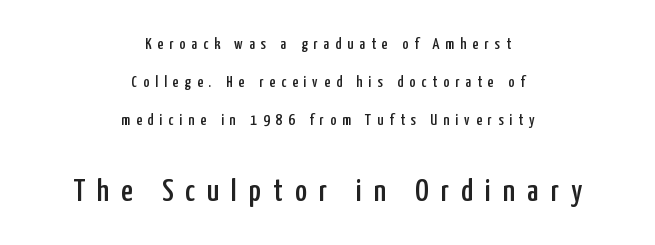
{"serif": "no", "italic": "no", "width": "condensed", "stroke_contrast": "low", "x_height": "medium", "monospaced": "no", "underline": "no", "align": "center", "line_spacing": "loose", "line_spacing_ratio": 2.38, "letter_spacing": "wide", "letter_spacing_em": 0.38, "larger_block": "second", "size_ratio": 2.0, "glyph_px": 32}
